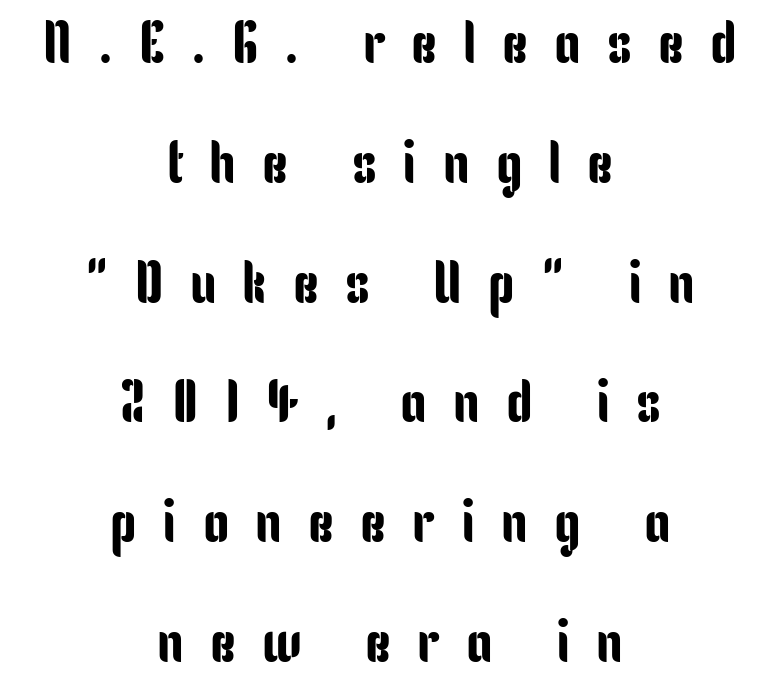
This rendering widens character spacing well past its baseline value. Character widths vary here, with narrow letters taking less room than wide ones. Letterform terminals end flat and unadorned throughout the passage. Characters remain perfectly vertical along every line. The paragraph shown floats in the horizontal middle.
